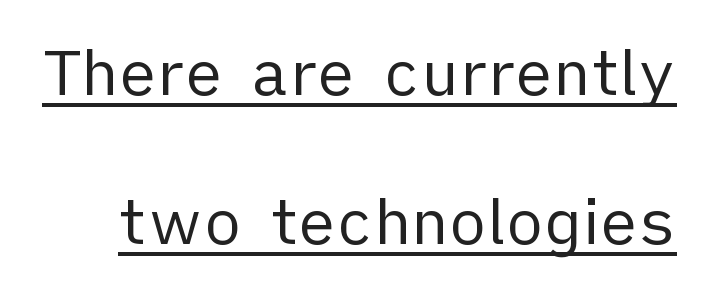
{"serif": "no", "italic": "no", "bold": "no", "weight": "regular", "width": "normal", "stroke_contrast": "low", "x_height": "medium", "monospaced": "no", "underline": "yes", "line_spacing": "loose", "line_spacing_ratio": 2.37, "letter_spacing": "normal", "letter_spacing_em": 0.0, "glyph_px": 63}
